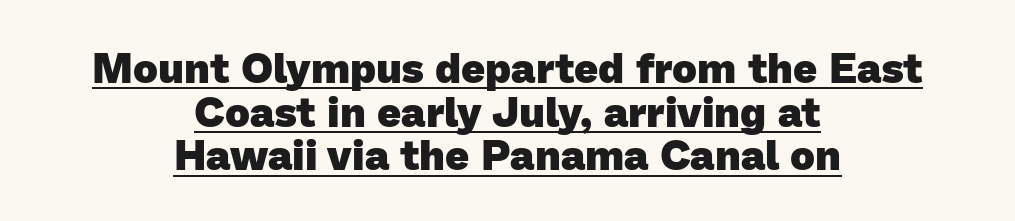
The image shows 42 px heavy sans-serif type; set centered, tight line spacing (1.04x), normal letter spacing, underlined; low stroke contrast and a medium x-height.
